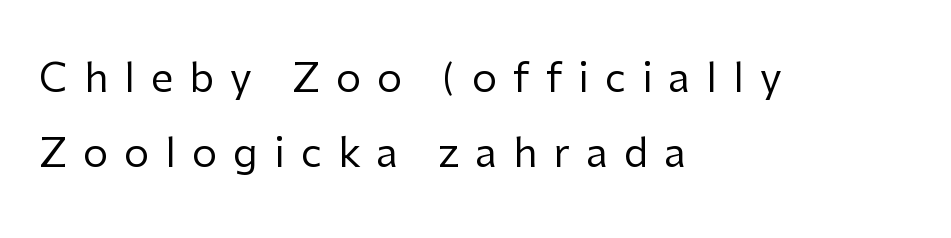
{"serif": "no", "italic": "no", "bold": "no", "weight": "regular", "width": "normal", "stroke_contrast": "low", "x_height": "medium", "monospaced": "no", "underline": "no", "align": "left", "line_spacing_ratio": 1.87, "letter_spacing": "wide", "letter_spacing_em": 0.4, "glyph_px": 40}
